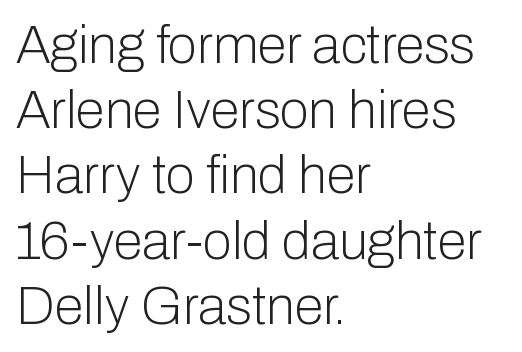
Q: Is the text bold? A: No.
Q: Is the text italic (slanted)? A: No, it is upright.
Q: Is the typeface a serif or a sans-serif typeface? A: Sans-serif.
Q: Is the text underlined? A: No.
Q: How is the paragraph aligned? A: Left-aligned.
Q: Is the spacing between letters normal or unusually wide? A: Normal.
Q: Width (condensed, normal, or wide)? A: Normal.
Q: Stroke contrast? A: Low.
Q: x-height? A: Medium.
Q: Monospaced? A: No.
